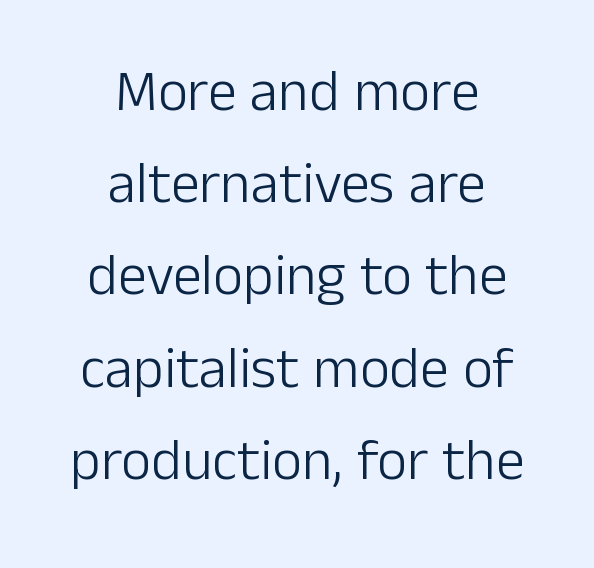
{"serif": "no", "italic": "no", "bold": "no", "weight": "light", "width": "normal", "stroke_contrast": "low", "x_height": "medium", "monospaced": "no", "underline": "no", "align": "center", "line_spacing": "normal", "line_spacing_ratio": 1.59, "letter_spacing": "normal", "letter_spacing_em": 0.0, "glyph_px": 58}
